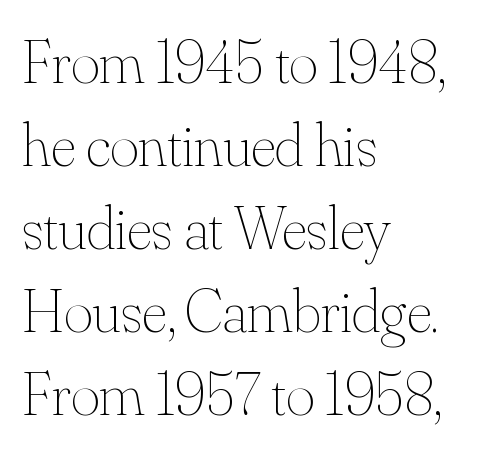
Q: Is the text bold? A: No.
Q: Is the text italic (slanted)? A: No, it is upright.
Q: Is the text underlined? A: No.
Q: How is the paragraph aligned? A: Left-aligned.
Q: Is the spacing between letters normal or unusually wide? A: Normal.
Q: Is the spacing between lines tight, normal or loose? A: Normal.
Q: Width (condensed, normal, or wide)? A: Normal.
Q: Stroke contrast? A: Medium.
Q: x-height? A: Small.
Q: Monospaced? A: No.
